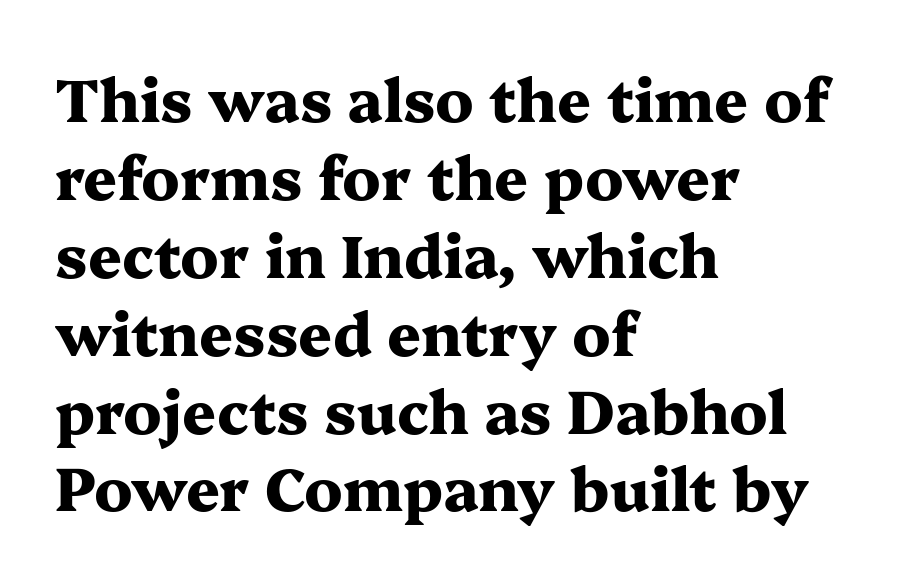
Q: Is the text bold? A: Yes.
Q: Is the text italic (slanted)? A: No, it is upright.
Q: Is the typeface a serif or a sans-serif typeface? A: Serif.
Q: Is the text underlined? A: No.
Q: How is the paragraph aligned? A: Left-aligned.
Q: Is the spacing between letters normal or unusually wide? A: Normal.
Q: Is the spacing between lines tight, normal or loose? A: Normal.
Q: Width (condensed, normal, or wide)? A: Wide.
Q: Stroke contrast? A: Medium.
Q: x-height? A: Medium.
Q: Monospaced? A: No.
